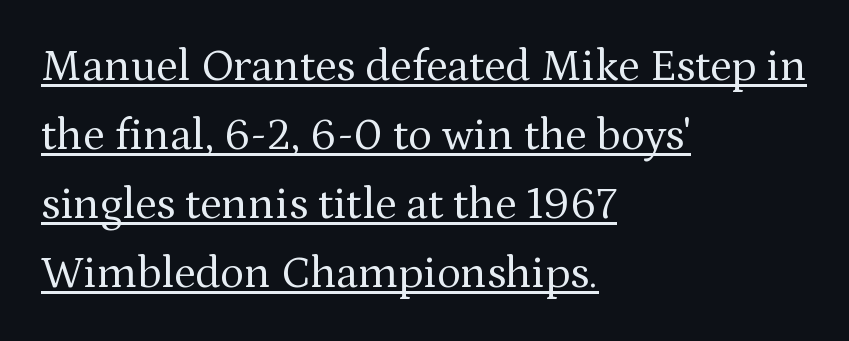
Q: Is the text bold? A: No.
Q: Is the text italic (slanted)? A: No, it is upright.
Q: Is the typeface a serif or a sans-serif typeface? A: Serif.
Q: Is the text underlined? A: Yes.
Q: How is the paragraph aligned? A: Left-aligned.
Q: Is the spacing between letters normal or unusually wide? A: Normal.
Q: Is the spacing between lines tight, normal or loose? A: Normal.
Q: Width (condensed, normal, or wide)? A: Normal.
Q: Stroke contrast? A: Medium.
Q: x-height? A: Medium.
Q: Monospaced? A: No.
